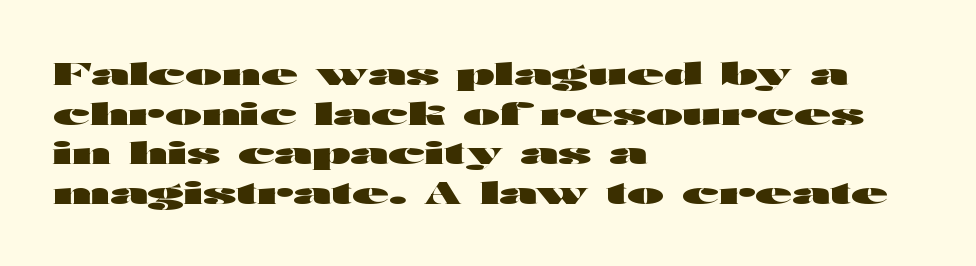
Q: Is the text bold? A: Yes.
Q: Is the text italic (slanted)? A: No, it is upright.
Q: Is the typeface a serif or a sans-serif typeface? A: Sans-serif.
Q: Is the text underlined? A: No.
Q: How is the paragraph aligned? A: Left-aligned.
Q: Is the spacing between letters normal or unusually wide? A: Normal.
Q: Is the spacing between lines tight, normal or loose? A: Normal.
Q: Width (condensed, normal, or wide)? A: Wide.
Q: Stroke contrast? A: High.
Q: x-height? A: Medium.
Q: Monospaced? A: No.
